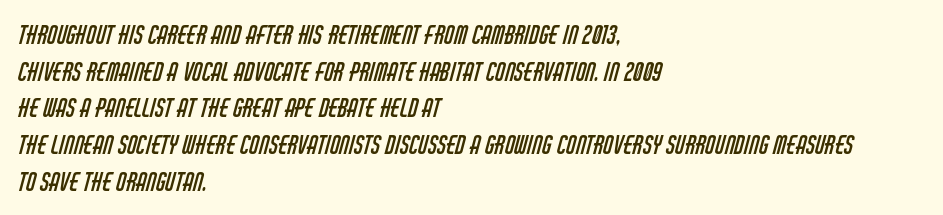
{"bold": "no", "underline": "no", "align": "left", "line_spacing": "normal", "line_spacing_ratio": 1.47, "letter_spacing": "normal", "letter_spacing_em": 0.0, "glyph_px": 25}
